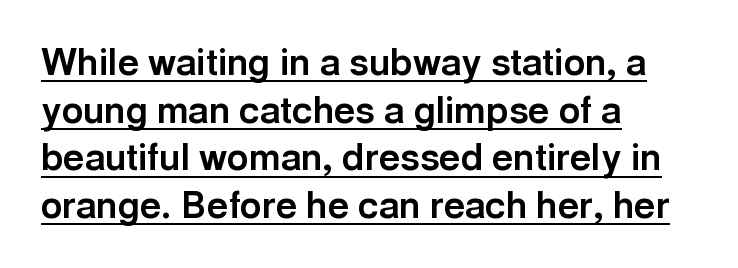
The image shows 37 px bold sans-serif type, upright; set left-aligned, normal line spacing (1.29x), normal letter spacing, underlined; a medium x-height.
